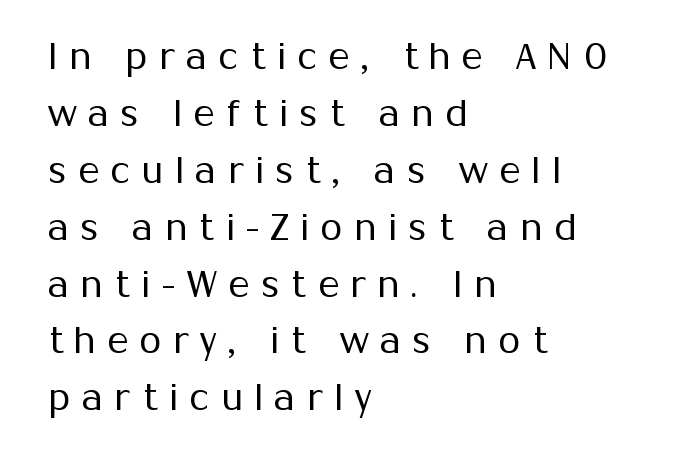
The image shows 36 px regular-weight sans-serif type, upright; set left-aligned, normal line spacing (1.58x), unusually wide letter spacing (+0.32 em), not underlined; medium stroke contrast and a medium x-height.
